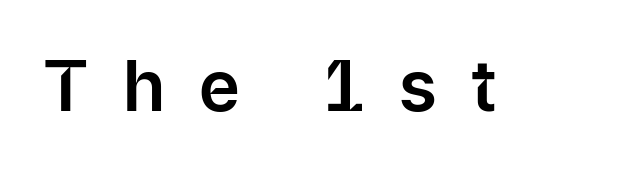
Type without underlining. Are there feet on the stems? There aren't — it's a sans. Tall strokes in this sample are plumb rather than angled. Loose tracking; the words dissolve into strings of separated letters. The passage shown is typed in a proportional face where columns would drift.
